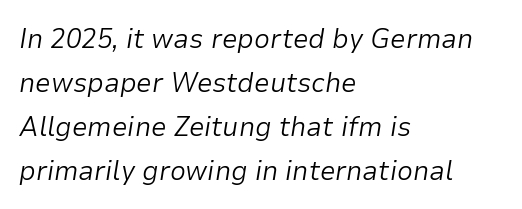
This block has exactly the height ordinary leading produces. Looks like regular typesetting: each glyph gets only the width it needs. The face used here is rendered with its standard letterfit. The lettering tilts uniformly, giving the passage an italic look. Honestly, there is no underline to notice here at all.
